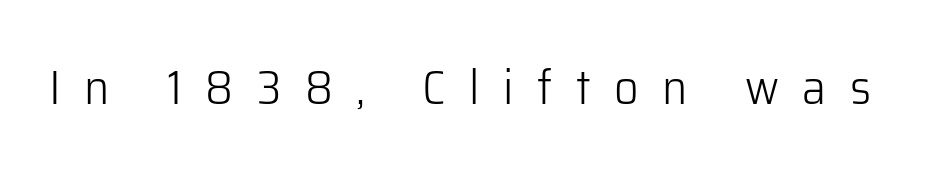
The image shows 48 px light sans-serif type, upright; set unusually wide letter spacing (+0.49 em), not underlined; low stroke contrast and a medium x-height.
